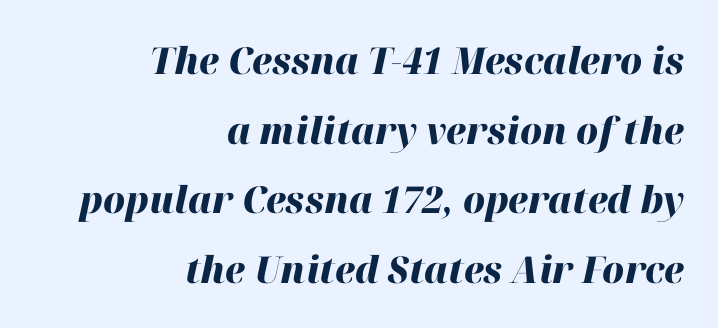
Q: Is the text bold? A: Yes.
Q: Is the text italic (slanted)? A: Yes, it leans right by about 12 degrees.
Q: Is the text underlined? A: No.
Q: How is the paragraph aligned? A: Right-aligned.
Q: Is the spacing between letters normal or unusually wide? A: Normal.
Q: Width (condensed, normal, or wide)? A: Normal.
Q: Stroke contrast? A: High.
Q: x-height? A: Medium.
Q: Monospaced? A: No.
